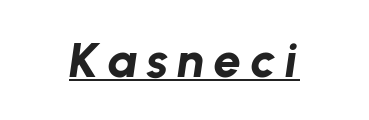
Q: Is the text bold? A: Yes.
Q: Is the text italic (slanted)? A: Yes, it leans right by about 8 degrees.
Q: Is the text underlined? A: Yes.
Q: How is the paragraph aligned? A: Centered.
Q: Width (condensed, normal, or wide)? A: Normal.
Q: Stroke contrast? A: Low.
Q: x-height? A: Medium.
Q: Monospaced? A: No.
